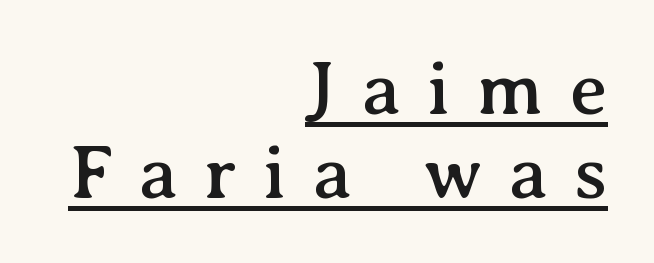
A typesetter would call this proportional, since set widths differ per character. This rendering uses right alignment, leaving the left contour irregular. Very little white space separates one row of letters from the next. Has an underline been added? It has. Spacing between characters has been opened up far beyond the box default.
